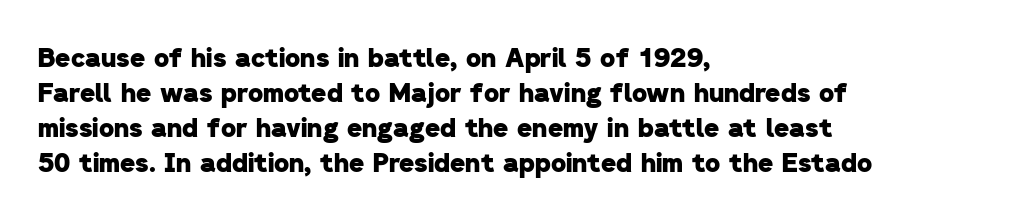
The image shows 26 px bold type; set left-aligned, normal line spacing (1.35x), normal letter spacing, not underlined.
